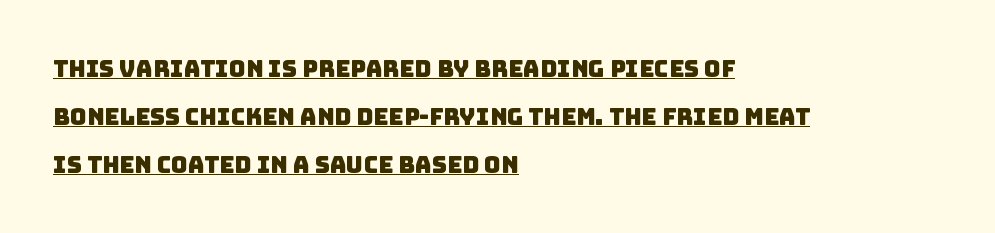
{"underline": "yes", "align": "left", "line_spacing": "loose", "line_spacing_ratio": 2.08, "letter_spacing": "normal", "letter_spacing_em": 0.0, "glyph_px": 23}
